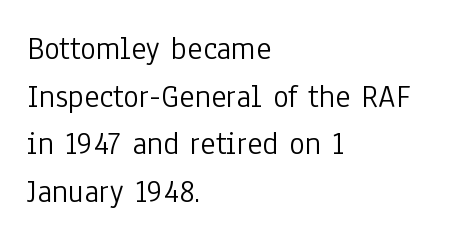
Quick note: not italic, upright. The space directly below the letters is spotless. These lines stack with their left ends in a neat column. Regular leading.
